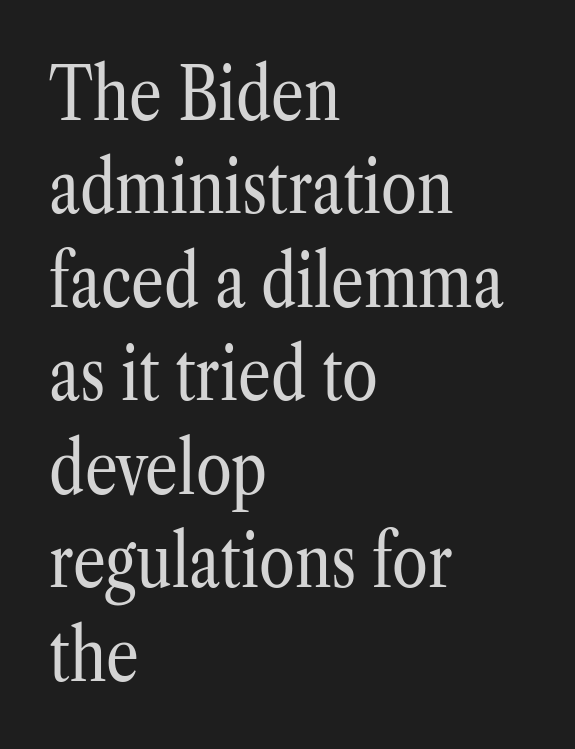
The foot of each line stays bare and open. Here the glyphs are tracked normally, forming tight word shapes. Horizontal alignment here is leftward, the default for most running prose. The typesetting does not lean heavy: it is not bold.
